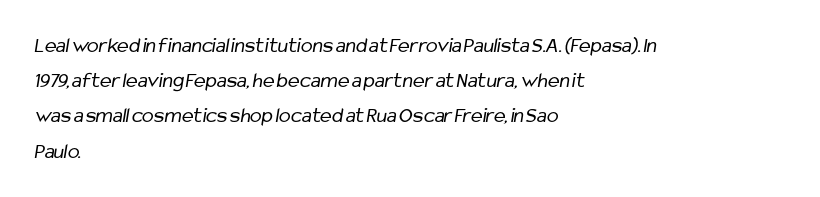
The image shows 22 px text type; set left-aligned, normal line spacing (1.6x), normal letter spacing, not underlined.
